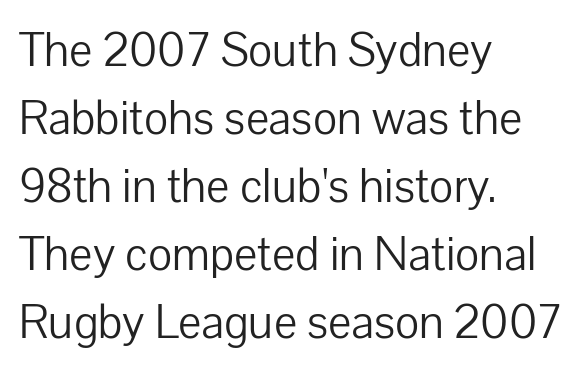
{"serif": "no", "italic": "no", "bold": "no", "weight": "light", "width": "normal", "stroke_contrast": "low", "x_height": "medium", "monospaced": "no", "underline": "no", "align": "left", "line_spacing": "normal", "line_spacing_ratio": 1.39, "letter_spacing": "normal", "letter_spacing_em": 0.0, "glyph_px": 49}
